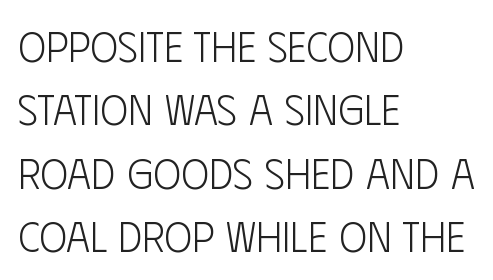
Q: Is the text bold? A: No.
Q: Is the text italic (slanted)? A: No, it is upright.
Q: Is the typeface a serif or a sans-serif typeface? A: Sans-serif.
Q: Is the text underlined? A: No.
Q: How is the paragraph aligned? A: Left-aligned.
Q: Is the spacing between letters normal or unusually wide? A: Normal.
Q: Is the spacing between lines tight, normal or loose? A: Normal.
Q: Width (condensed, normal, or wide)? A: Condensed.
Q: Stroke contrast? A: Low.
Q: x-height? A: Large.
Q: Monospaced? A: No.
